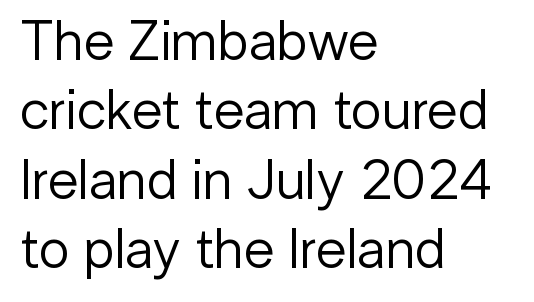
Q: Is the text bold? A: No.
Q: Is the text italic (slanted)? A: No, it is upright.
Q: Is the typeface a serif or a sans-serif typeface? A: Sans-serif.
Q: Is the text underlined? A: No.
Q: How is the paragraph aligned? A: Left-aligned.
Q: Is the spacing between letters normal or unusually wide? A: Normal.
Q: Width (condensed, normal, or wide)? A: Normal.
Q: Stroke contrast? A: Low.
Q: x-height? A: Medium.
Q: Monospaced? A: No.
